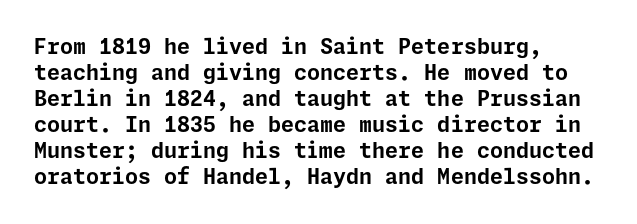
Q: Is the text bold? A: Yes.
Q: Is the text italic (slanted)? A: No, it is upright.
Q: Is the text underlined? A: No.
Q: How is the paragraph aligned? A: Left-aligned.
Q: Is the spacing between letters normal or unusually wide? A: Normal.
